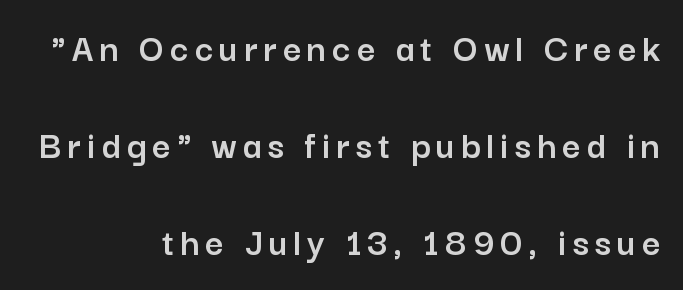
Q: Is the text italic (slanted)? A: No, it is upright.
Q: Is the typeface a serif or a sans-serif typeface? A: Sans-serif.
Q: Is the text underlined? A: No.
Q: How is the paragraph aligned? A: Right-aligned.
Q: Is the spacing between lines tight, normal or loose? A: Loose.
Q: Width (condensed, normal, or wide)? A: Normal.
Q: Stroke contrast? A: Low.
Q: x-height? A: Medium.
Q: Monospaced? A: No.
